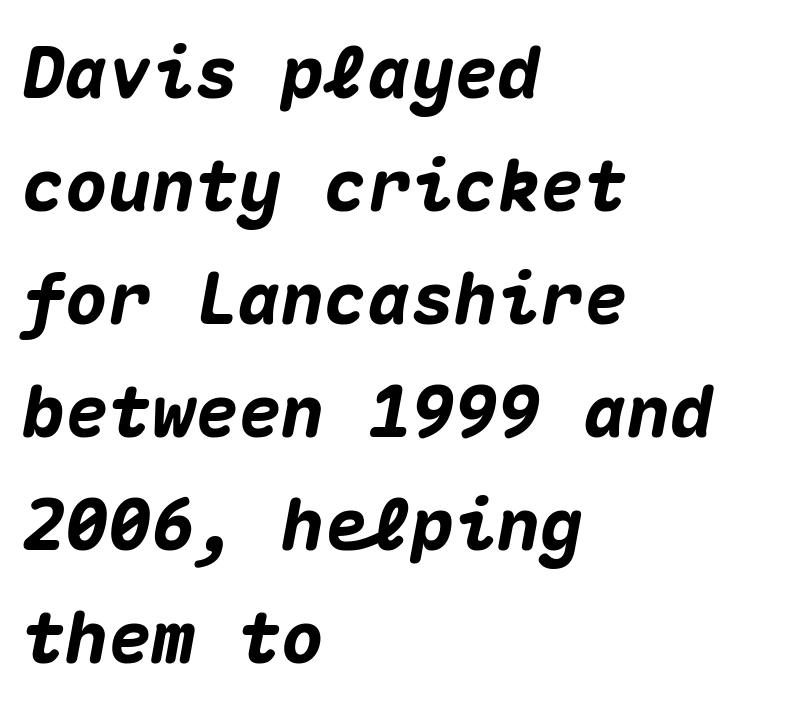
Q: Is the text bold? A: Yes.
Q: Is the text italic (slanted)? A: Yes, it leans right by about 10 degrees.
Q: Is the text underlined? A: No.
Q: How is the paragraph aligned? A: Left-aligned.
Q: Is the spacing between letters normal or unusually wide? A: Normal.
Q: Is the spacing between lines tight, normal or loose? A: Normal.
Q: Width (condensed, normal, or wide)? A: Normal.
Q: Stroke contrast? A: Medium.
Q: x-height? A: Medium.
Q: Monospaced? A: Yes.
